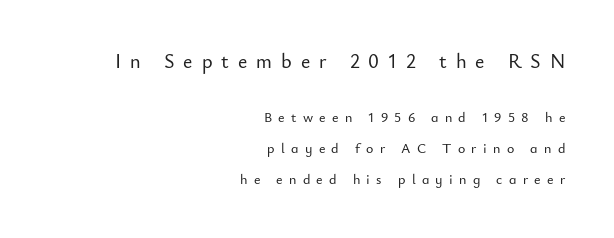
The type sits square on the baseline with zero lean. Students, note that the glyphs here are deliberately spaced far apart. Has an underline been added? It has not. The designer gave the opening block more size than the closing block. Right-aligned paragraph, ragged on the left. Leading is clearly above the norm, producing a sparse column.
